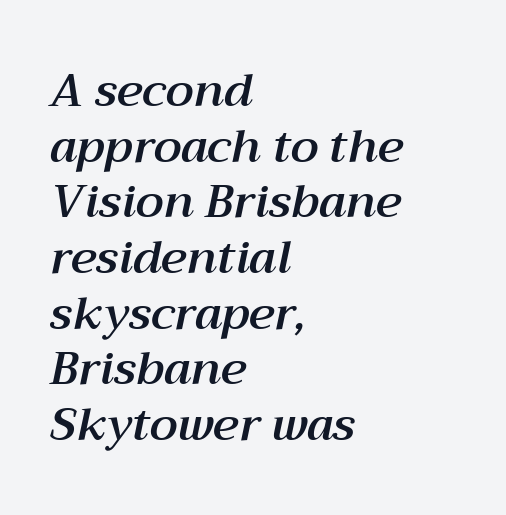
Q: Is the text italic (slanted)? A: Yes, it leans right by about 12 degrees.
Q: Is the text underlined? A: No.
Q: How is the paragraph aligned? A: Left-aligned.
Q: Is the spacing between letters normal or unusually wide? A: Normal.
Q: Width (condensed, normal, or wide)? A: Normal.
Q: Stroke contrast? A: Medium.
Q: x-height? A: Medium.
Q: Monospaced? A: No.
